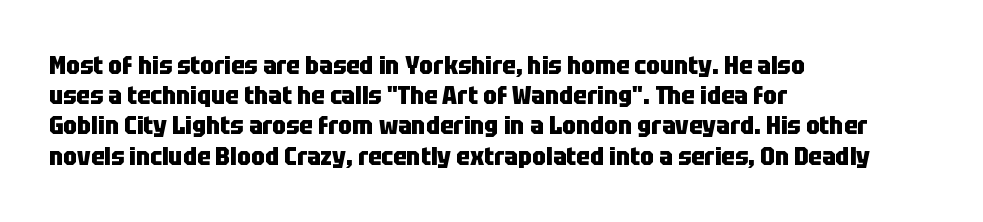
The image shows 25 px bold type, upright; set left-aligned, line spacing 1.21x, normal letter spacing, not underlined.
